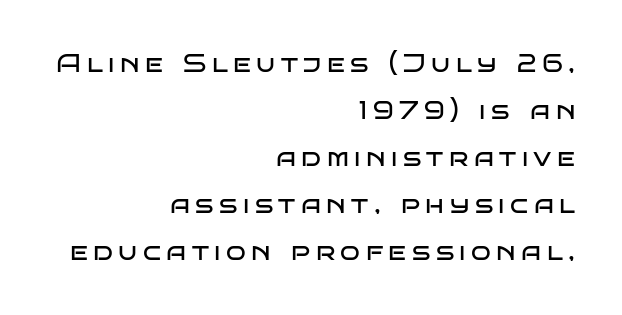
Q: Is the text bold? A: No.
Q: Is the text italic (slanted)? A: No, it is upright.
Q: Is the text underlined? A: No.
Q: How is the paragraph aligned? A: Right-aligned.
Q: Is the spacing between letters normal or unusually wide? A: Unusually wide.
